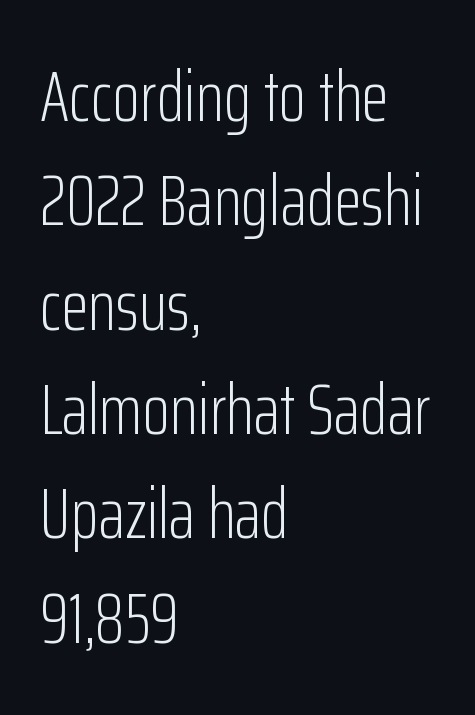
The typesetting does not lean heavy: it is not bold. Ascenders rise straight up at ninety degrees. Is the block centered? No — it sits flush against the left margin. This rendering leaves character spacing at its baseline value. The characters display no serif detailing; their extremities are plain.
